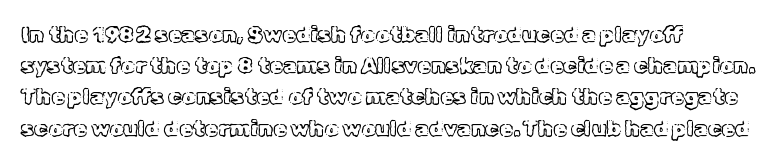
Nope, not italic — everything's standing straight. You could call the tracking neutral — neither tight nor loose. Descenders hang freely into open space. Vertical spacing — default. The compositor pushed each line to the left boundary.
